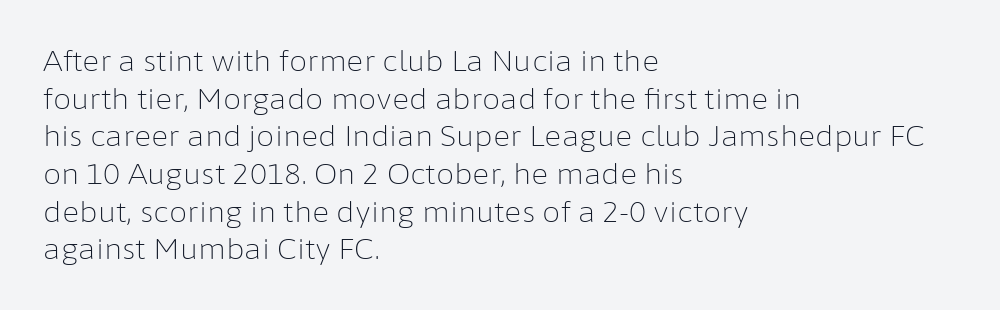
{"serif": "no", "italic": "no", "bold": "no", "weight": "light", "width": "normal", "stroke_contrast": "low", "x_height": "medium", "monospaced": "no", "underline": "no", "align": "left", "line_spacing": "normal", "line_spacing_ratio": 1.3, "letter_spacing": "normal", "letter_spacing_em": 0.0, "glyph_px": 29}
